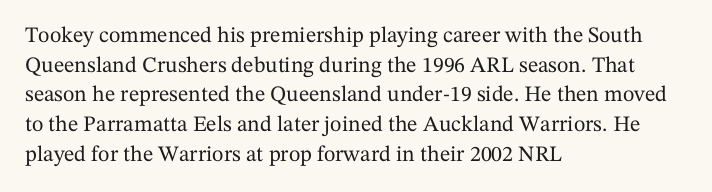
{"italic": "no", "underline": "no", "align": "left", "line_spacing": "normal", "line_spacing_ratio": 1.35, "letter_spacing": "normal", "letter_spacing_em": 0.0, "glyph_px": 22}
